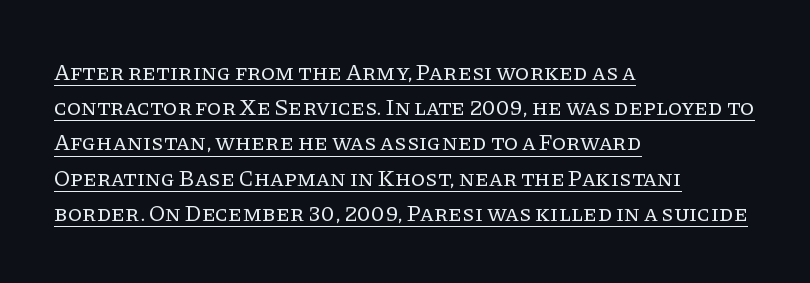
{"italic": "no", "bold": "no", "underline": "yes", "align": "left", "line_spacing": "normal", "line_spacing_ratio": 1.53, "letter_spacing": "normal", "letter_spacing_em": 0.0, "glyph_px": 23}
